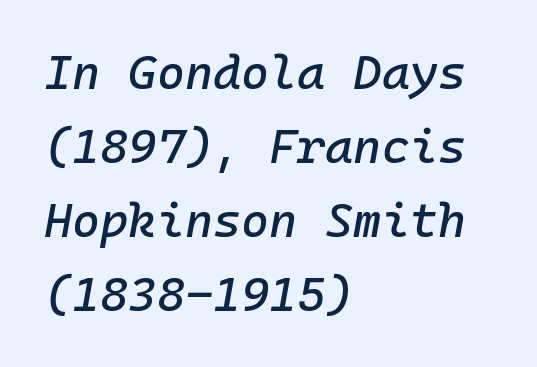
{"italic": "yes", "lean": "right", "slant_degrees": 10, "width": "normal", "stroke_contrast": "low", "x_height": "medium", "monospaced": "yes", "underline": "no", "align": "left", "line_spacing": "normal", "line_spacing_ratio": 1.54, "letter_spacing": "normal", "letter_spacing_em": 0.0, "glyph_px": 48}
